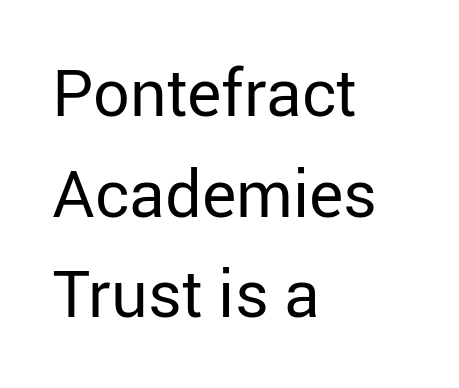
Visually the block forms a straight wall on the left and a jagged coastline on the right. Does the leading feel generous? No, just average. Character widths vary here, with narrow letters taking less room than wide ones. Letters rest on an invisible, unmarked baseline. These glyphs show unthickened strokes, regular width or finer.
